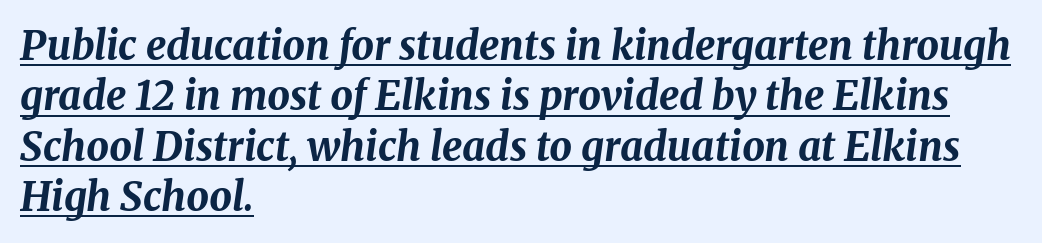
{"italic": "yes", "lean": "right", "slant_degrees": 8, "bold": "yes", "weight": "bold", "width": "normal", "stroke_contrast": "medium", "x_height": "medium", "monospaced": "no", "underline": "yes", "align": "left", "line_spacing": "normal", "line_spacing_ratio": 1.26, "letter_spacing": "normal", "letter_spacing_em": 0.0, "glyph_px": 40}
